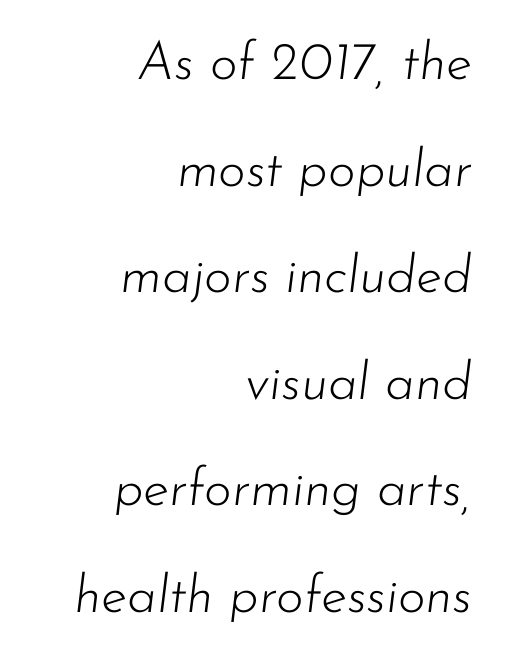
Q: Is the text bold? A: No.
Q: Is the text italic (slanted)? A: Yes, it leans right by about 7 degrees.
Q: Is the text underlined? A: No.
Q: How is the paragraph aligned? A: Right-aligned.
Q: Is the spacing between letters normal or unusually wide? A: Normal.
Q: Is the spacing between lines tight, normal or loose? A: Loose.
Q: Width (condensed, normal, or wide)? A: Normal.
Q: Stroke contrast? A: Low.
Q: x-height? A: Small.
Q: Monospaced? A: No.
